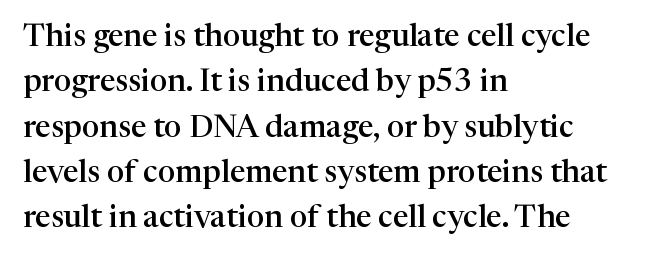
The line-height multiplier appears to be the usual default. This is serif lettering, the kind often seen in printed books. These lines are rendered in a variable-pitch font. In terms of posture, this sample is upright. Standard letterfit; no display-style spreading of the glyphs. Compared with a centered layout, this one pins lines to the left instead.
